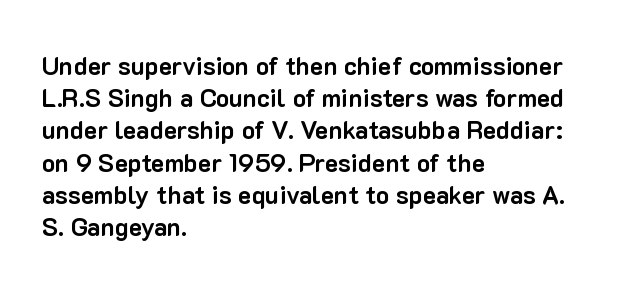
{"italic": "no", "bold": "yes", "underline": "no", "align": "left", "line_spacing": "normal", "line_spacing_ratio": 1.29, "letter_spacing": "normal", "letter_spacing_em": 0.0, "glyph_px": 25}
